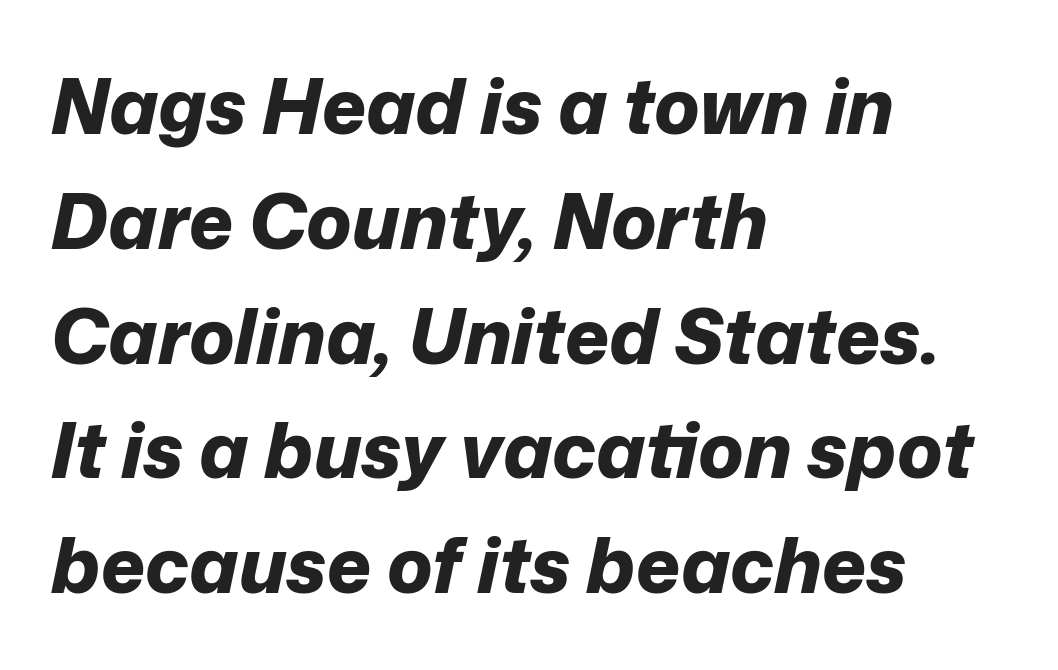
Q: Is the text bold? A: Yes.
Q: Is the text italic (slanted)? A: Yes, it leans right by about 12 degrees.
Q: Is the text underlined? A: No.
Q: How is the paragraph aligned? A: Left-aligned.
Q: Is the spacing between letters normal or unusually wide? A: Normal.
Q: Is the spacing between lines tight, normal or loose? A: Normal.
Q: Width (condensed, normal, or wide)? A: Normal.
Q: Stroke contrast? A: Low.
Q: x-height? A: Medium.
Q: Monospaced? A: No.
